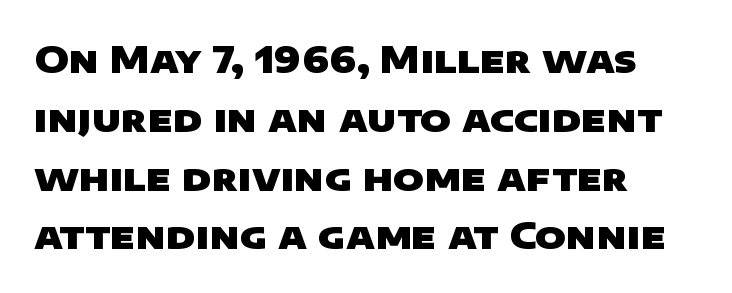
Q: Is the text bold? A: Yes.
Q: Is the typeface a serif or a sans-serif typeface? A: Sans-serif.
Q: Is the text underlined? A: No.
Q: How is the paragraph aligned? A: Left-aligned.
Q: Is the spacing between letters normal or unusually wide? A: Normal.
Q: Is the spacing between lines tight, normal or loose? A: Normal.
Q: Width (condensed, normal, or wide)? A: Wide.
Q: Stroke contrast? A: Low.
Q: x-height? A: Large.
Q: Monospaced? A: No.
